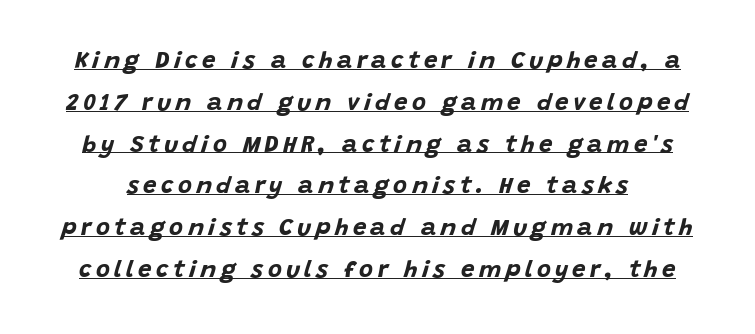
The image shows 24 px bold type, italic (leaning right); set line spacing 1.74x, underlined.
